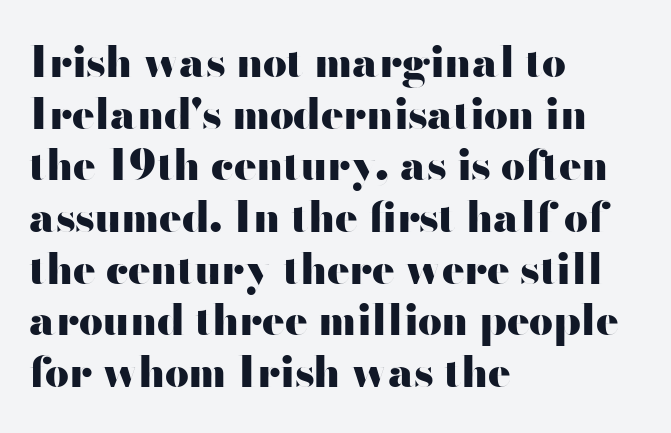
{"italic": "no", "bold": "yes", "weight": "heavy", "width": "wide", "stroke_contrast": "high", "x_height": "small", "monospaced": "no", "underline": "no", "align": "left", "line_spacing_ratio": 1.23, "letter_spacing": "normal", "letter_spacing_em": 0.0, "glyph_px": 42}
